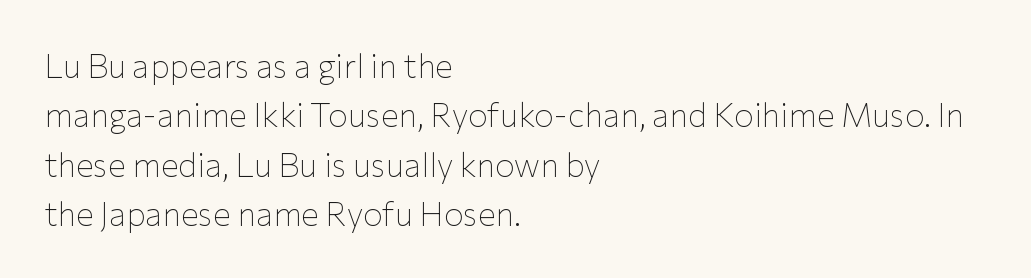
The lettering stays uniformly vertical, giving the passage a roman look. Each word holds together tightly as a unit, with standard inter-letter gaps. Here the designer chose a conventional face with non-uniform glyph widths. What kind of face is this? One without serifs — a sans.
